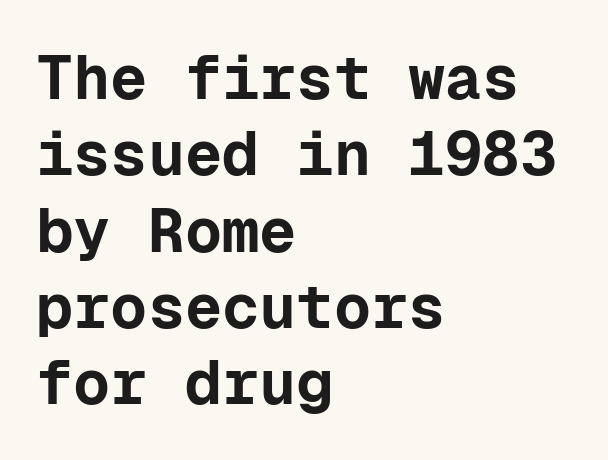
Q: Is the text bold? A: Yes.
Q: Is the text italic (slanted)? A: No, it is upright.
Q: Is the typeface a serif or a sans-serif typeface? A: Sans-serif.
Q: Is the text underlined? A: No.
Q: How is the paragraph aligned? A: Left-aligned.
Q: Is the spacing between letters normal or unusually wide? A: Normal.
Q: Width (condensed, normal, or wide)? A: Normal.
Q: Stroke contrast? A: Low.
Q: x-height? A: Medium.
Q: Monospaced? A: Yes.
